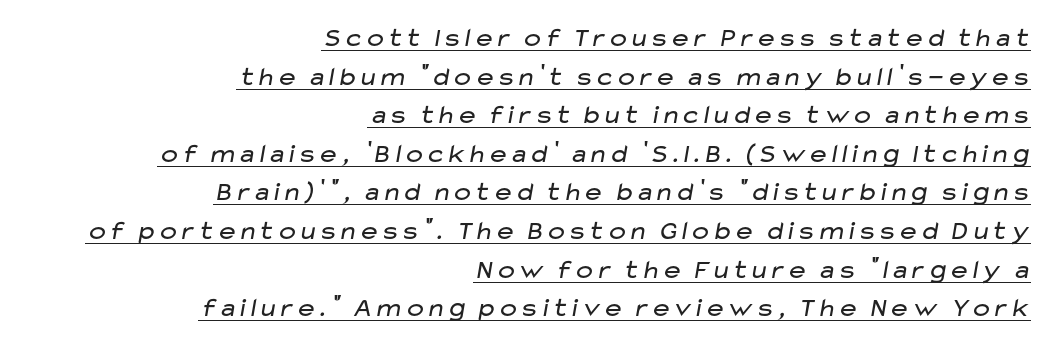
The image shows 27 px text type; set right-aligned, normal line spacing (1.43x), normal letter spacing, underlined.
